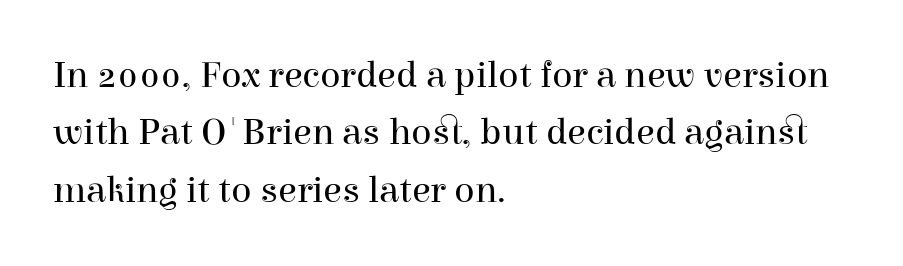
{"serif": "yes", "italic": "no", "bold": "no", "weight": "regular", "width": "normal", "stroke_contrast": "high", "x_height": "medium", "monospaced": "no", "underline": "no", "align": "left", "line_spacing": "normal", "line_spacing_ratio": 1.51, "letter_spacing": "normal", "letter_spacing_em": 0.0, "glyph_px": 38}
